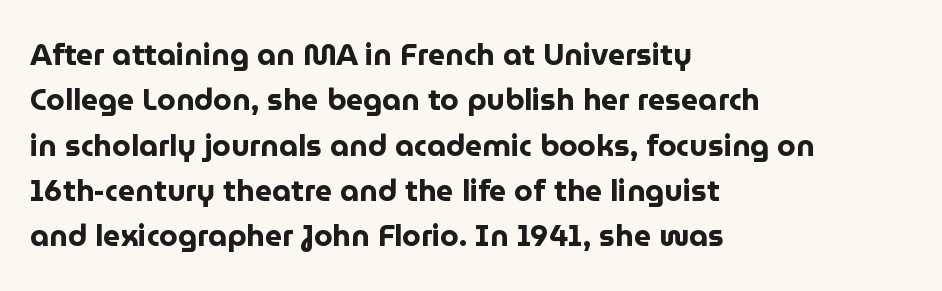
Here the glyphs are tracked normally, forming tight word shapes. Which margin do the lines hug? The left one — the right edge is uneven. Is the type bold? Yes — the strokes are clearly thick and heavy. Horizontal bands of white between lines are of average thickness.
